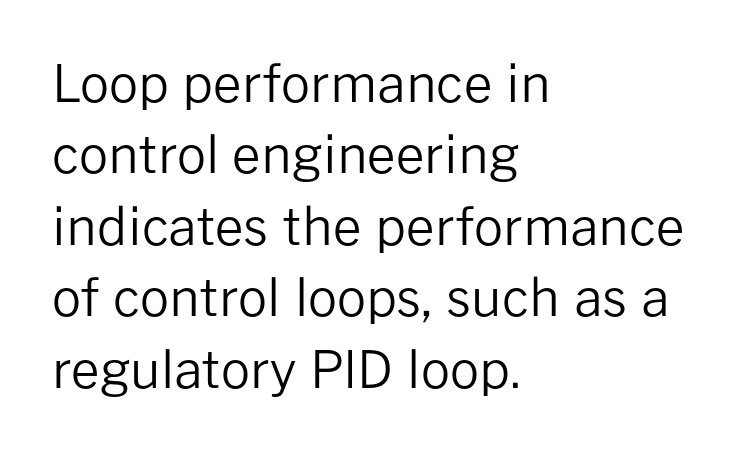
The letters look calm and open, with moderate or lighter stems. Honestly, there is no underline to notice here at all. Style check: upright. The passage is arranged the way most books set body copy — flush left.
